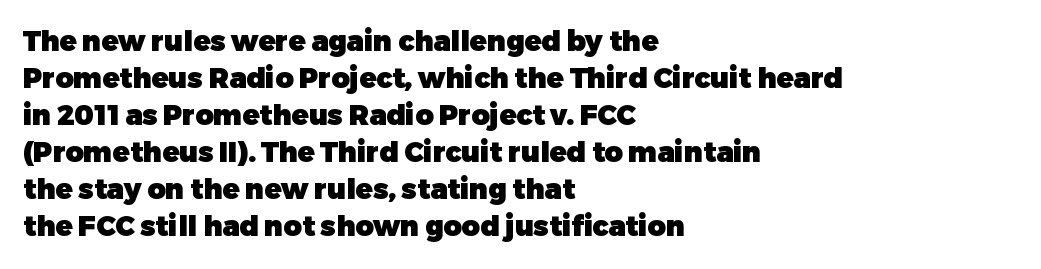
Q: Is the text bold? A: Yes.
Q: Is the text italic (slanted)? A: No, it is upright.
Q: Is the typeface a serif or a sans-serif typeface? A: Sans-serif.
Q: Is the text underlined? A: No.
Q: How is the paragraph aligned? A: Left-aligned.
Q: Is the spacing between letters normal or unusually wide? A: Normal.
Q: Is the spacing between lines tight, normal or loose? A: Normal.
Q: Width (condensed, normal, or wide)? A: Normal.
Q: Stroke contrast? A: Low.
Q: x-height? A: Medium.
Q: Monospaced? A: No.
